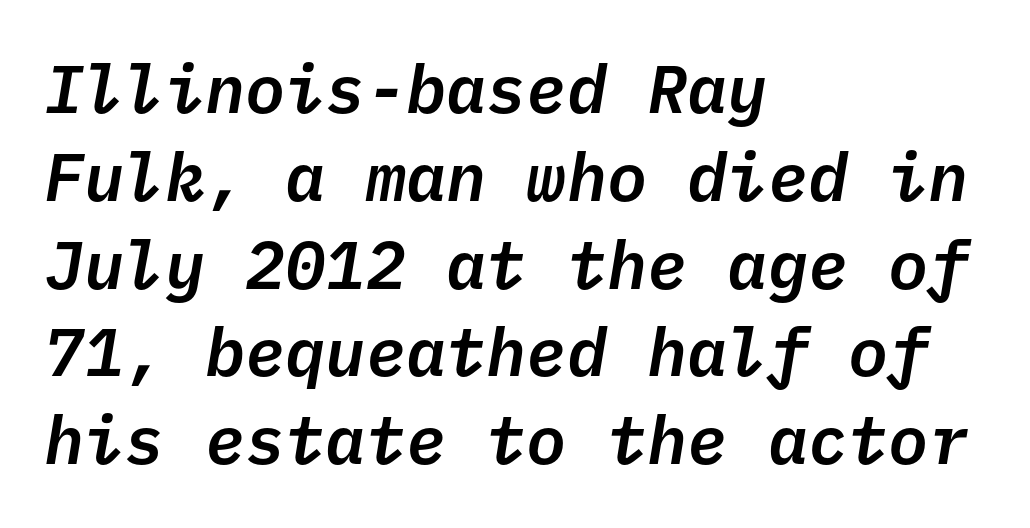
Q: Is the text italic (slanted)? A: Yes, it leans right by about 10 degrees.
Q: Is the text underlined? A: No.
Q: How is the paragraph aligned? A: Left-aligned.
Q: Is the spacing between letters normal or unusually wide? A: Normal.
Q: Is the spacing between lines tight, normal or loose? A: Normal.
Q: Width (condensed, normal, or wide)? A: Normal.
Q: Stroke contrast? A: Low.
Q: x-height? A: Medium.
Q: Monospaced? A: Yes.
